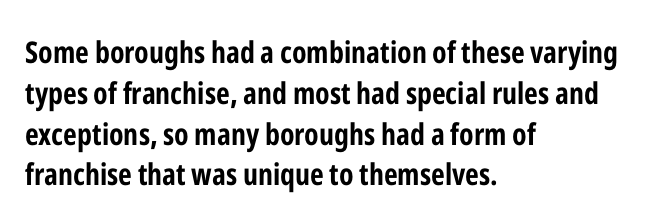
Q: Is the text bold? A: Yes.
Q: Is the text italic (slanted)? A: No, it is upright.
Q: Is the typeface a serif or a sans-serif typeface? A: Sans-serif.
Q: Is the text underlined? A: No.
Q: How is the paragraph aligned? A: Left-aligned.
Q: Is the spacing between letters normal or unusually wide? A: Normal.
Q: Is the spacing between lines tight, normal or loose? A: Normal.
Q: Width (condensed, normal, or wide)? A: Condensed.
Q: Stroke contrast? A: Low.
Q: x-height? A: Medium.
Q: Monospaced? A: No.
